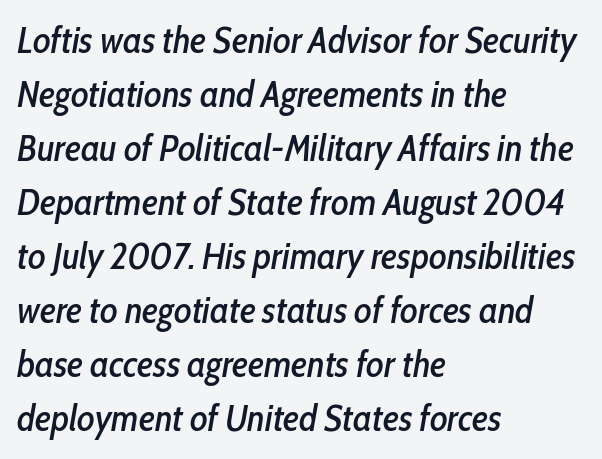
{"italic": "yes", "lean": "right", "slant_degrees": 10, "width": "condensed", "stroke_contrast": "low", "x_height": "medium", "monospaced": "no", "underline": "no", "align": "left", "line_spacing": "normal", "line_spacing_ratio": 1.46, "letter_spacing": "normal", "letter_spacing_em": 0.0, "glyph_px": 37}
